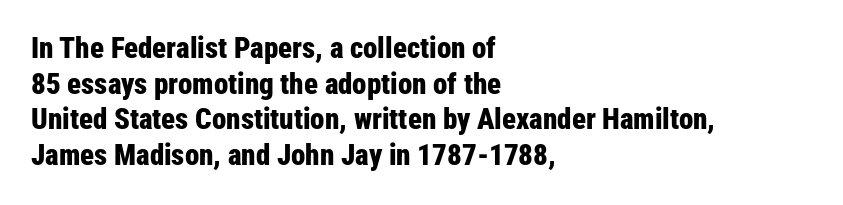
{"serif": "no", "italic": "no", "bold": "yes", "weight": "bold", "width": "condensed", "stroke_contrast": "low", "x_height": "medium", "monospaced": "no", "underline": "no", "align": "left", "line_spacing_ratio": 1.23, "letter_spacing": "normal", "letter_spacing_em": 0.0, "glyph_px": 29}
